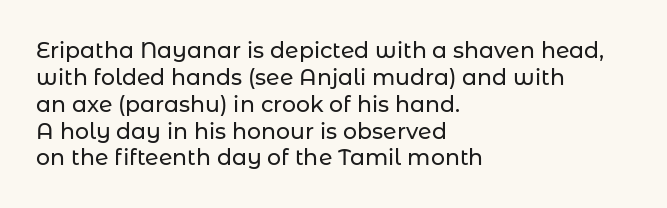
Is the block centered? No — it sits flush against the left margin. Beneath every word, the page is bare. What stands out about the letter spacing? Nothing — it is the standard amount. The lettering stays uniformly vertical, giving the passage a roman look.
